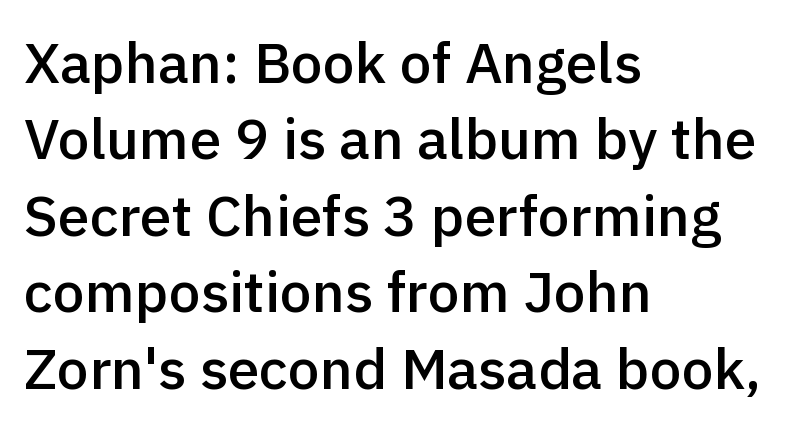
The image shows 57 px semibold sans-serif type, upright; set left-aligned, normal line spacing (1.34x), normal letter spacing, not underlined; a medium x-height.
